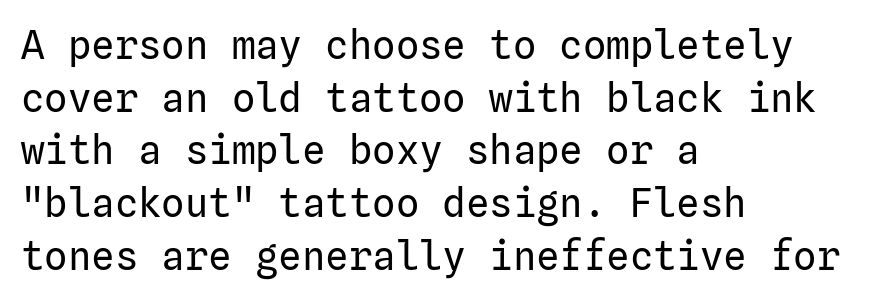
Q: Is the text bold? A: No.
Q: Is the text italic (slanted)? A: No, it is upright.
Q: Is the typeface a serif or a sans-serif typeface? A: Sans-serif.
Q: Is the text underlined? A: No.
Q: How is the paragraph aligned? A: Left-aligned.
Q: Is the spacing between letters normal or unusually wide? A: Normal.
Q: Is the spacing between lines tight, normal or loose? A: Normal.
Q: Width (condensed, normal, or wide)? A: Normal.
Q: Stroke contrast? A: Low.
Q: x-height? A: Medium.
